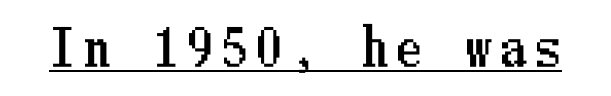
The image shows 49 px condensed type, upright; set unusually wide letter spacing (+0.21 em), underlined; low stroke contrast and a medium x-height.
